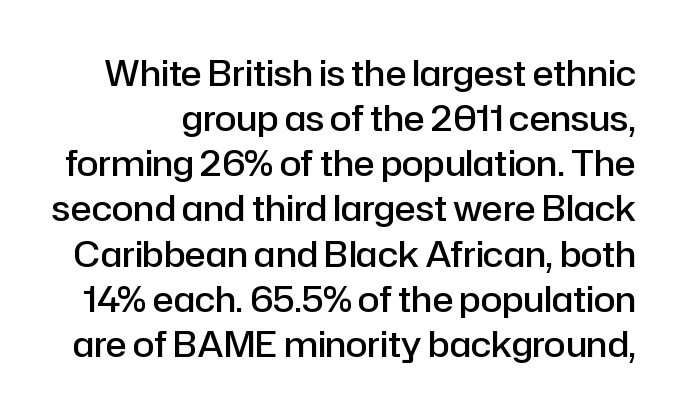
Q: Is the text bold? A: Semi-bold.
Q: Is the text italic (slanted)? A: No, it is upright.
Q: Is the typeface a serif or a sans-serif typeface? A: Sans-serif.
Q: Is the text underlined? A: No.
Q: Is the spacing between letters normal or unusually wide? A: Normal.
Q: Is the spacing between lines tight, normal or loose? A: Normal.
Q: Width (condensed, normal, or wide)? A: Normal.
Q: Stroke contrast? A: Low.
Q: x-height? A: Medium.
Q: Monospaced? A: No.
